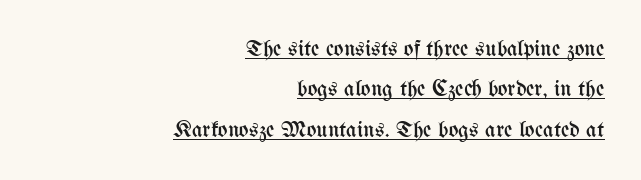
The letters stand upright; this is a roman face. Visually the block forms a straight wall on the right and a jagged coastline on the left. No chunkiness to these letters — they're not bold. The face used here appears with an underline applied.
